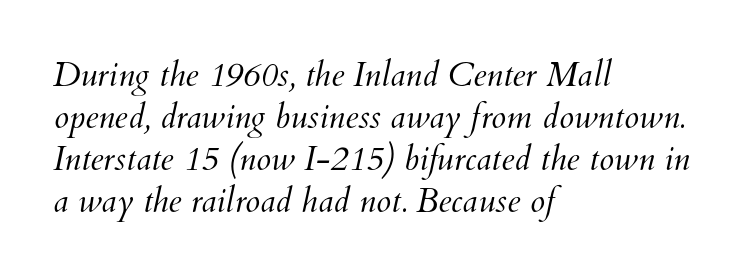
Characters follow at the spacing the type designer built in. The passage shown is typed in a proportional face where columns would drift. A clean baseline with only descenders dipping below it. Bold? No — there's no thickening of the strokes. Notice how the passage keeps a crisp vertical edge on the left only.
